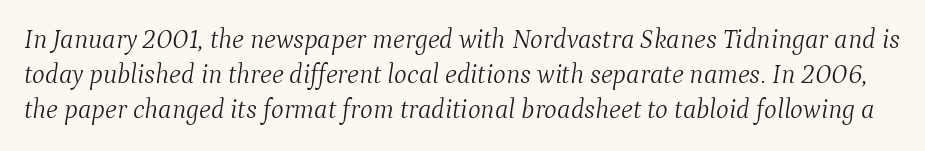
A typesetter would call this zero additional tracking. Ink coverage per letter is moderate at most. This block has exactly the height ordinary leading produces. Would a proofreader flag this as italicized? Yes.
